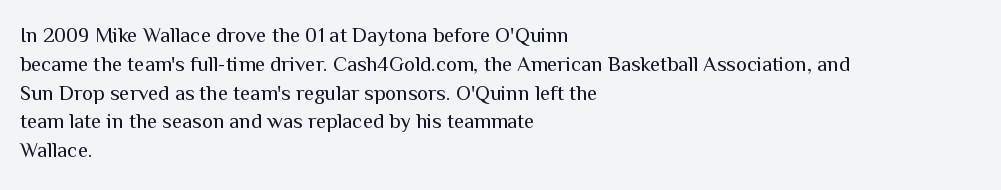
Q: Is the text bold? A: No.
Q: Is the text italic (slanted)? A: No, it is upright.
Q: Is the text underlined? A: No.
Q: How is the paragraph aligned? A: Left-aligned.
Q: Is the spacing between letters normal or unusually wide? A: Normal.
Q: Is the spacing between lines tight, normal or loose? A: Normal.
